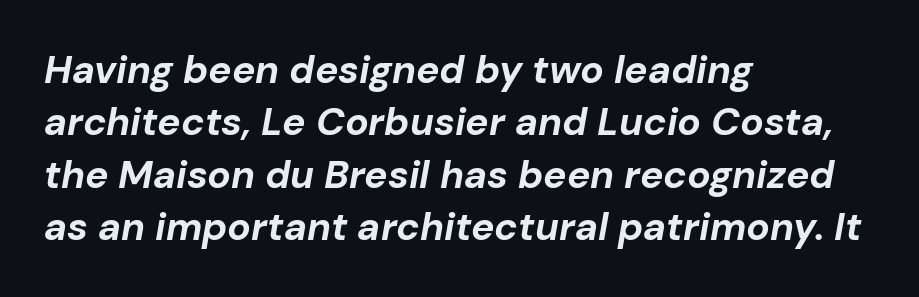
The letterforms sit shoulder to shoulder at normal distance. Proportional: the letters do not fall into vertical columns. This is heavy type, rendered in bold. The whole block is typeset with a tilt. Quick note: underline off.
